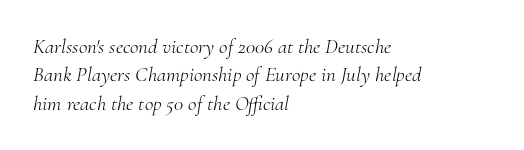
Q: Is the text bold? A: No.
Q: Is the text italic (slanted)? A: Yes, it leans right by about 10 degrees.
Q: Is the text underlined? A: No.
Q: How is the paragraph aligned? A: Left-aligned.
Q: Is the spacing between letters normal or unusually wide? A: Normal.
Q: Is the spacing between lines tight, normal or loose? A: Normal.
